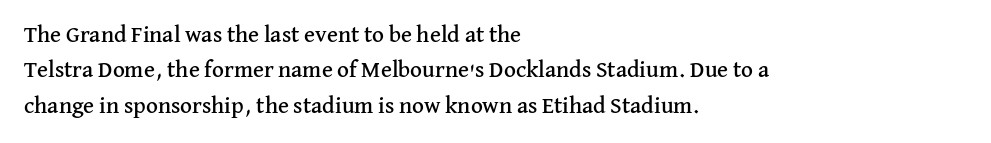
Nope, not italic — everything's standing straight. Words appear dense and cohesive because spacing is normal. The baseline area is clear. These lines sit exactly where default settings would place them. The compositor pushed each line to the left boundary.
